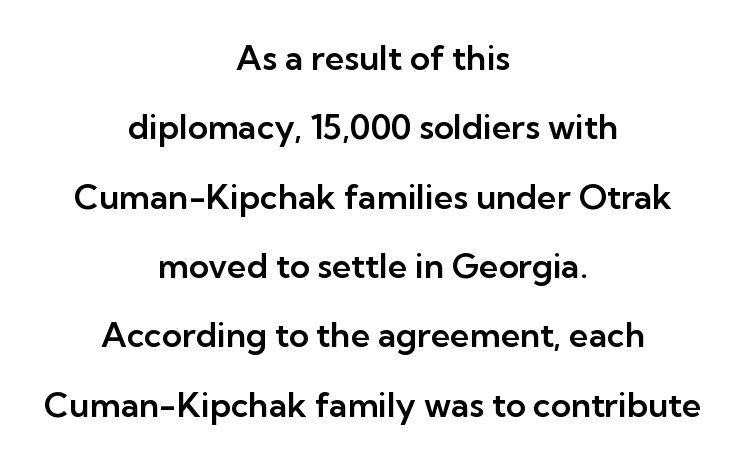
{"serif": "no", "italic": "no", "width": "normal", "stroke_contrast": "low", "x_height": "medium", "monospaced": "no", "underline": "no", "align": "center", "line_spacing": "loose", "line_spacing_ratio": 2.04, "letter_spacing": "normal", "letter_spacing_em": 0.0, "glyph_px": 34}
